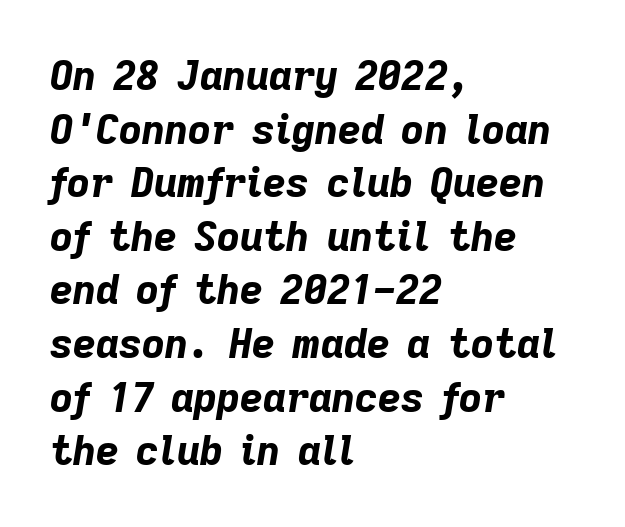
The image shows 40 px bold type, italic (leaning right); set left-aligned, normal line spacing (1.34x), normal letter spacing, not underlined; low stroke contrast and a medium x-height.
